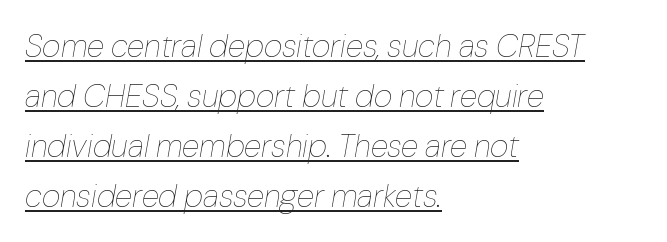
Would a proofreader flag this as italicized? Yes. Underlined type. Do the characters align in a grid? No, the font is proportional. The line texture is even and compact thanks to regular tracking. What's the leading like? Ordinary, nothing unusual. Stems and bowls with no extra thickness — not bold.
